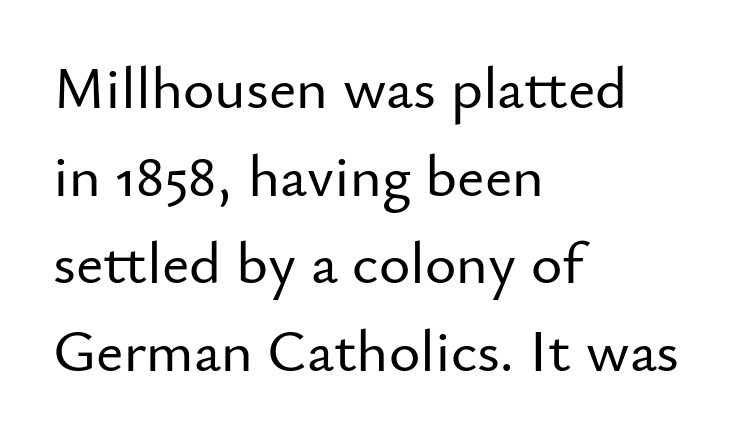
Q: Is the text italic (slanted)? A: No, it is upright.
Q: Is the typeface a serif or a sans-serif typeface? A: Sans-serif.
Q: Is the text underlined? A: No.
Q: How is the paragraph aligned? A: Left-aligned.
Q: Is the spacing between letters normal or unusually wide? A: Normal.
Q: Is the spacing between lines tight, normal or loose? A: Normal.
Q: Width (condensed, normal, or wide)? A: Normal.
Q: Stroke contrast? A: Low.
Q: x-height? A: Small.
Q: Monospaced? A: No.
